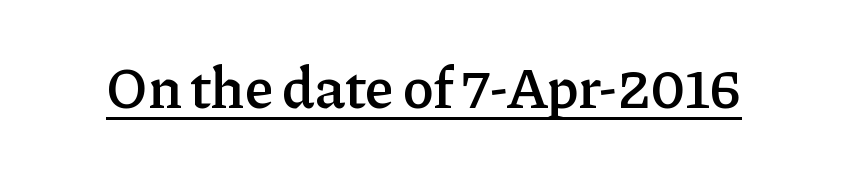
The image shows 58 px semibold serif type, upright; set normal letter spacing, underlined; low stroke contrast and a medium x-height.
